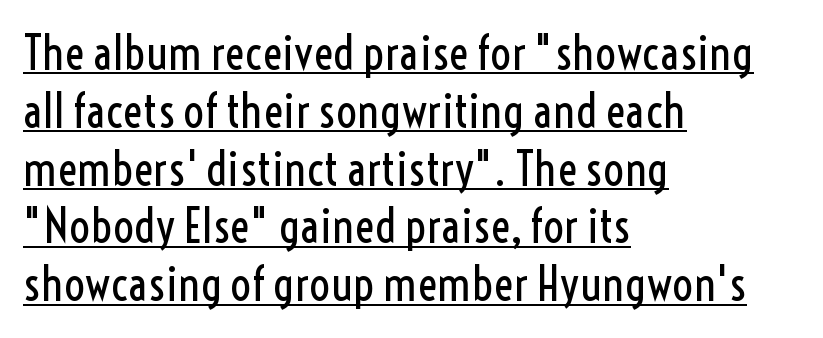
{"serif": "no", "italic": "no", "bold": "no", "weight": "regular", "width": "condensed", "x_height": "medium", "monospaced": "no", "underline": "yes", "align": "left", "line_spacing_ratio": 1.23, "letter_spacing": "normal", "letter_spacing_em": 0.0, "glyph_px": 47}
